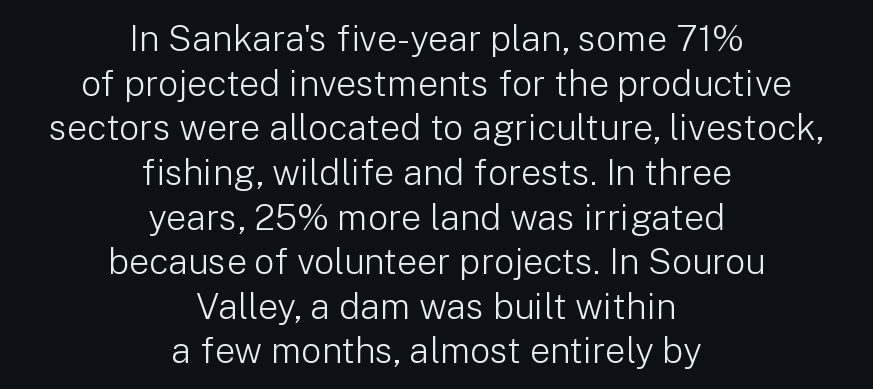
The whitespace from short lines is split evenly between both sides. Each letter keeps its own natural width here, so spacing adapts to shape. Between one letter and the next there's only the usual sliver of space. Quick note: underline off.
